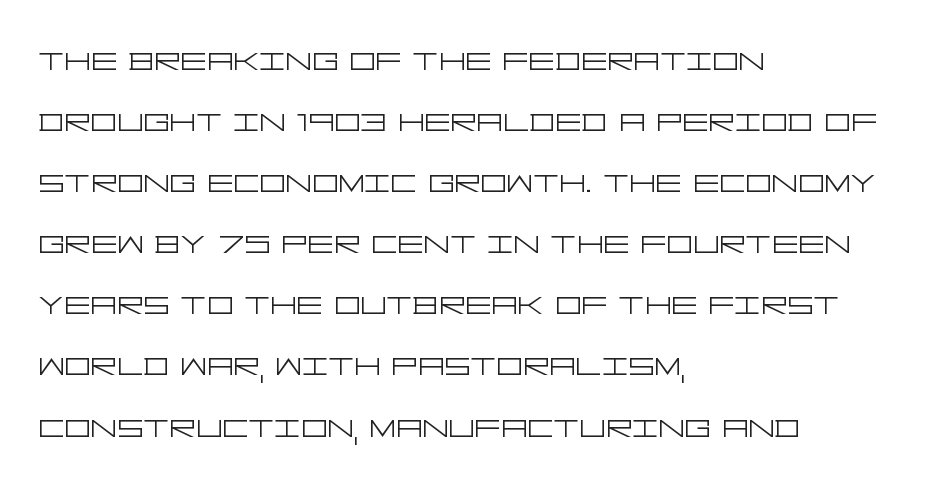
{"serif": "no", "italic": "no", "bold": "no", "weight": "light", "width": "wide", "stroke_contrast": "low", "x_height": "large", "underline": "no", "align": "left", "line_spacing": "normal", "line_spacing_ratio": 1.49, "letter_spacing": "normal", "letter_spacing_em": 0.0, "glyph_px": 41}
